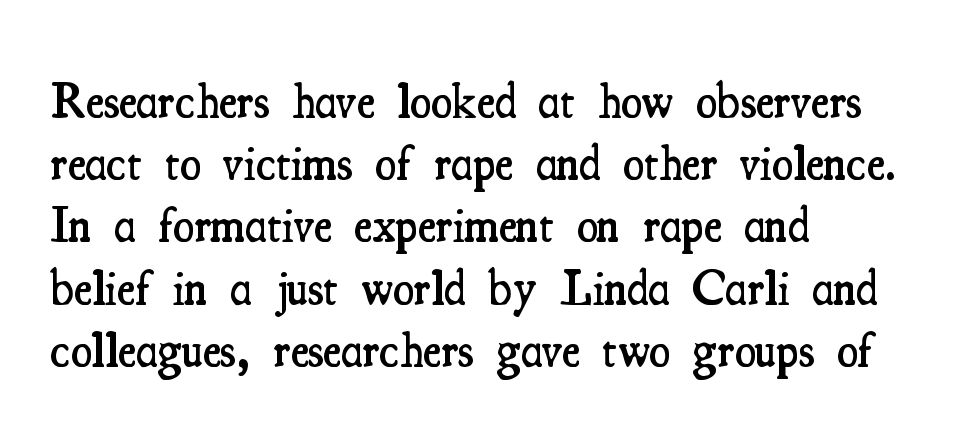
{"serif": "yes", "italic": "no", "bold": "semi", "weight": "semibold", "width": "condensed", "stroke_contrast": "medium", "x_height": "small", "monospaced": "no", "underline": "no", "align": "left", "line_spacing": "normal", "line_spacing_ratio": 1.27, "letter_spacing": "normal", "letter_spacing_em": 0.0, "glyph_px": 49}
